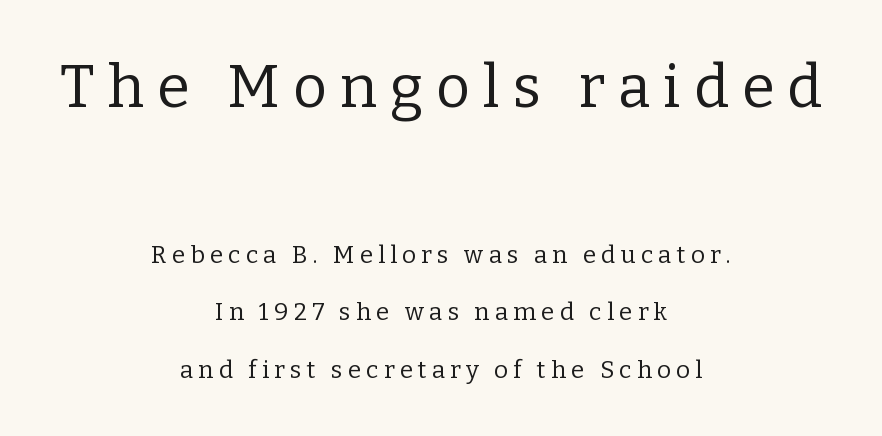
This block would shrink considerably if given ordinary leading; it's expanded now. The strip under each line holds only bare page. Do the letters lean? They stand straight. Students, note that the glyphs here are deliberately spaced far apart. Examine the stroke ends and you'll spot serifs.
